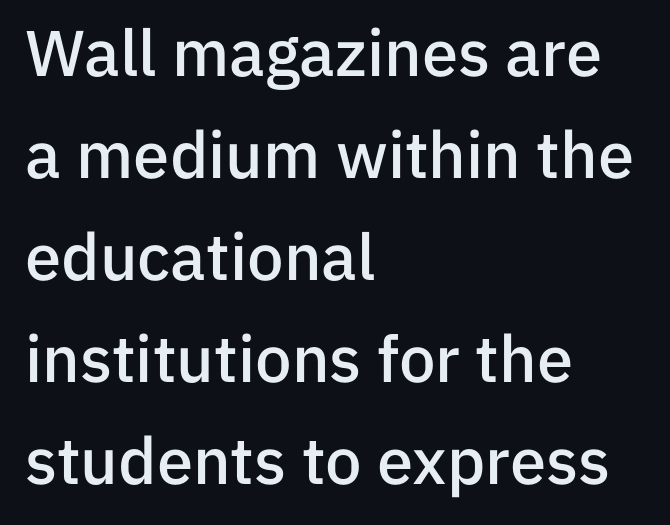
The zone under the glyphs is completely vacant. The type sits square on the baseline with zero lean. Is there much room between lines? A standard amount, neither cramped nor airy. A bit beefed up — I'd call it semibold rather than bold. Look at the bottom of the vertical strokes: they stop flat, with no serifs. This sample has the flowing, uneven cadence of proportional lettering.
